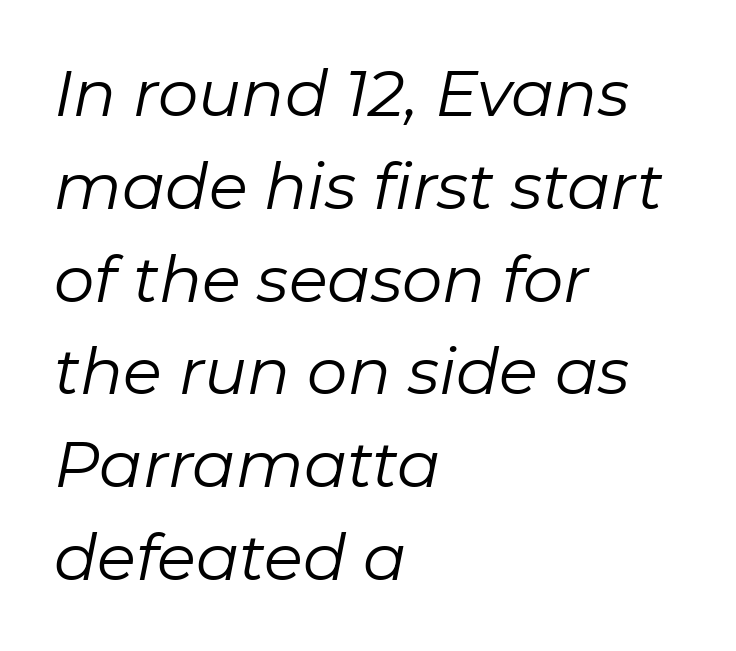
Is the type heavy? It reads as light-to-regular instead. This sample keeps an unexceptional amount of space between lines. Do the characters align in a grid? No, the font is proportional. Inter-character spacing is left at the font's built-in metrics.
